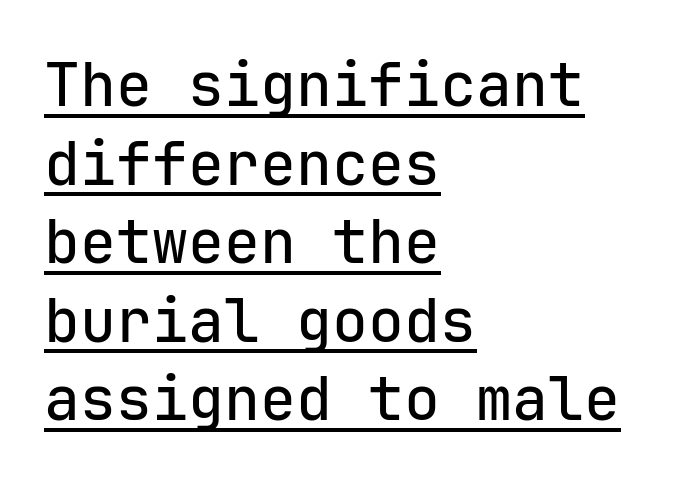
Every row of glyphs begins at an identical x-position on the left. Glance below the letters and you will spot a drawn line. Whoever set this chose a conventional vertical rhythm. The text was rendered using a sans face with plain stroke endings. Standard letterfit; no display-style spreading of the glyphs. The type sits square on the baseline with zero lean.
